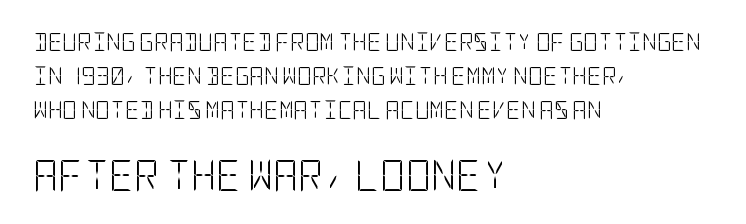
The strokes are not fattened; the text isn't bold. Nope, not italic — everything's standing straight. The passage shown has conventional tracking throughout. The foot of each line stays bare and open. The passage shown is typeset with a sans-serif family. The compositor pushed each line to the left boundary.
